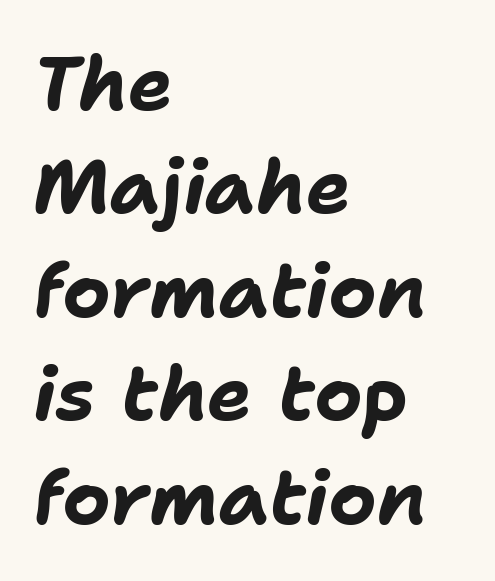
{"italic": "yes", "lean": "right", "slant_degrees": 11, "bold": "yes", "weight": "bold", "width": "normal", "stroke_contrast": "low", "x_height": "medium", "monospaced": "no", "underline": "no", "align": "left", "line_spacing": "normal", "line_spacing_ratio": 1.38, "letter_spacing": "normal", "letter_spacing_em": 0.0, "glyph_px": 75}
